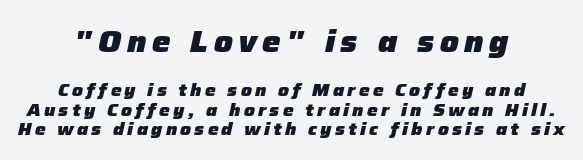
{"italic": "yes", "lean": "right", "slant_degrees": 12, "bold": "yes", "weight": "heavy", "width": "normal", "stroke_contrast": "low", "x_height": "medium", "monospaced": "no", "underline": "no", "align": "center", "line_spacing": "tight", "line_spacing_ratio": 1.1, "larger_block": "first", "size_ratio": 1.72, "glyph_px": 31}
